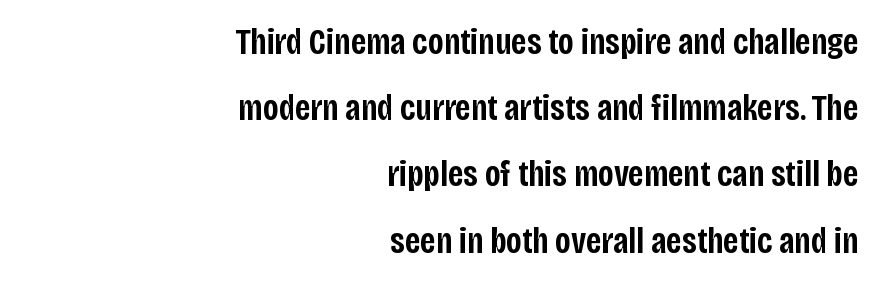
How are the letters spaced? Ordinarily, with no added tracking. I'd call this a sans setting — the letters go barefoot. The passage is arranged like a letterhead date or caption credit — flush right. Look at the stroke-to-counter ratio: somewhat heavy, a semibold. It's the straight-up-and-down kind of type. The space directly below the letters is spotless.
